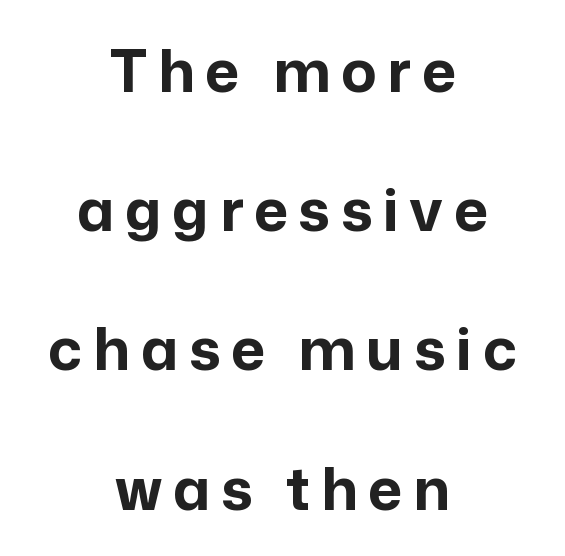
{"serif": "no", "italic": "no", "bold": "yes", "weight": "bold", "width": "normal", "stroke_contrast": "low", "x_height": "medium", "monospaced": "no", "underline": "no", "align": "center", "line_spacing": "loose", "line_spacing_ratio": 2.36, "glyph_px": 59}
